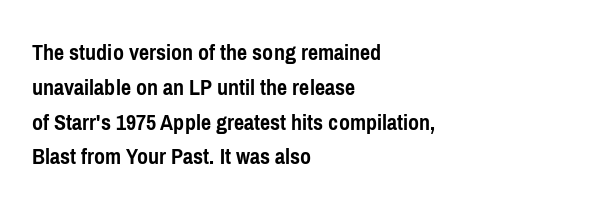
Nope, not italic — everything's standing straight. The passage shown has conventional tracking throughout. Bold? Absolutely — the strokes are thick and heavy. If you drew a ruler down the left edge, every line would touch it. The gap between lines stays unmarked. Horizontal bands of white between lines are of average thickness.
